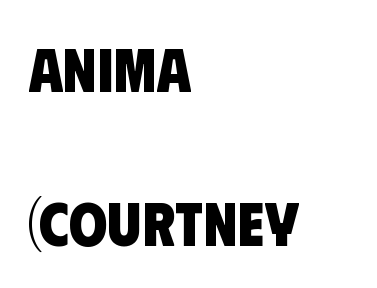
This rendering leaves character spacing at its baseline value. One-word summary of the alignment: left. The rendering uses a large line-height, opening up the rows. Here the designer chose a conventional face with non-uniform glyph widths. The rendering uses a bold face; every stroke is thick and dark. Bare-footed words on every line.
